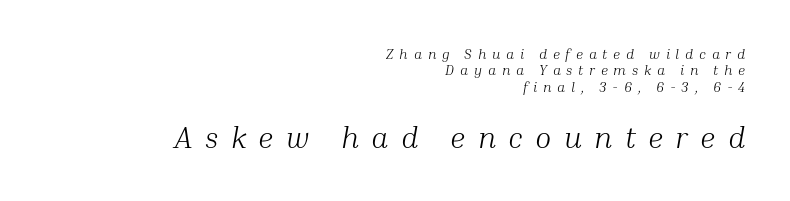
Nobody drew a line under any word here. A typesetter would label this face a serif. Honestly, the letter spacing is so wide it's the main thing you notice. Visually, the bottom section dominates because its glyphs are scaled up.
